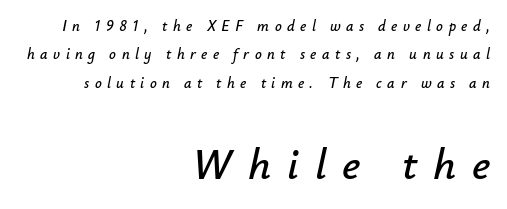
The image shows 44 px text type, italic (leaning right); set right-aligned, loose line spacing (1.9x), unusually wide letter spacing (+0.36 em), not underlined; the second (bottom) block is 2.93x larger; low stroke contrast and a small x-height.
